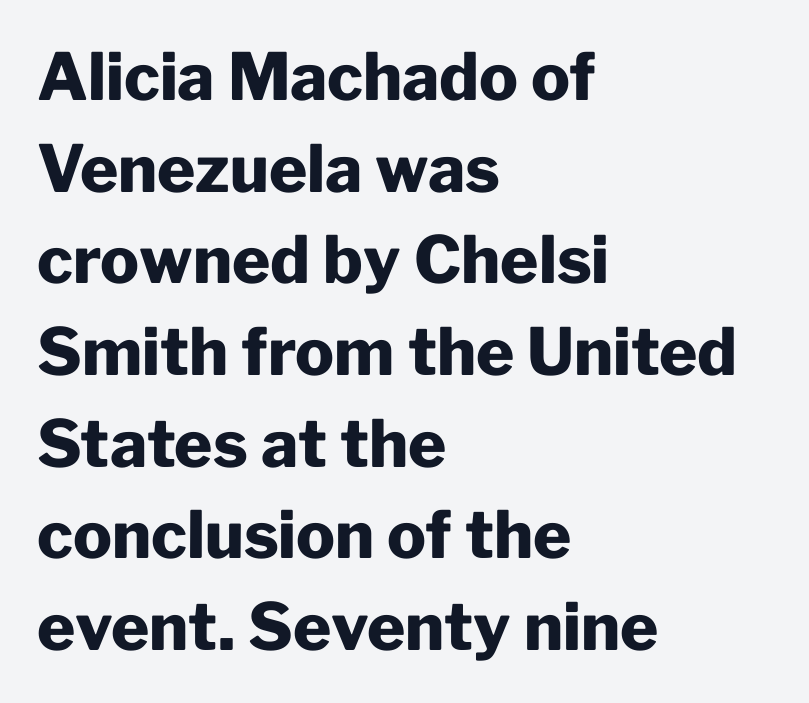
Q: Is the text bold? A: Yes.
Q: Is the text italic (slanted)? A: No, it is upright.
Q: Is the typeface a serif or a sans-serif typeface? A: Sans-serif.
Q: Is the text underlined? A: No.
Q: How is the paragraph aligned? A: Left-aligned.
Q: Is the spacing between letters normal or unusually wide? A: Normal.
Q: Is the spacing between lines tight, normal or loose? A: Normal.
Q: Width (condensed, normal, or wide)? A: Normal.
Q: Stroke contrast? A: Low.
Q: x-height? A: Medium.
Q: Monospaced? A: No.
